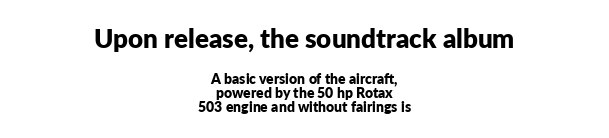
{"italic": "no", "bold": "yes", "underline": "no", "align": "center", "line_spacing": "tight", "line_spacing_ratio": 1.03, "letter_spacing": "normal", "letter_spacing_em": 0.0, "larger_block": "first", "size_ratio": 1.86, "glyph_px": 26}
